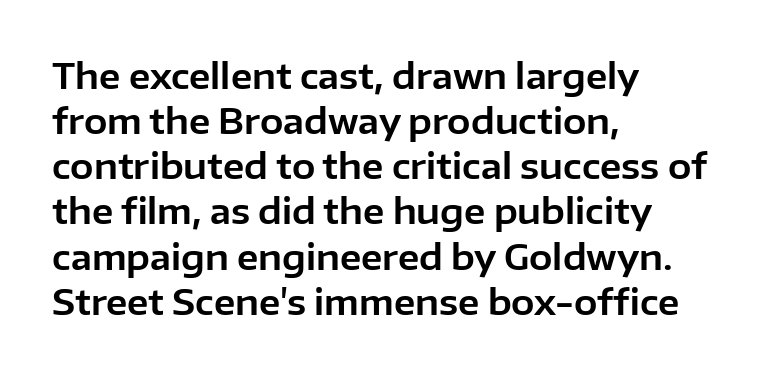
The image shows 35 px sans-serif type, upright; set left-aligned, normal line spacing (1.29x), normal letter spacing, not underlined; low stroke contrast and a medium x-height.
